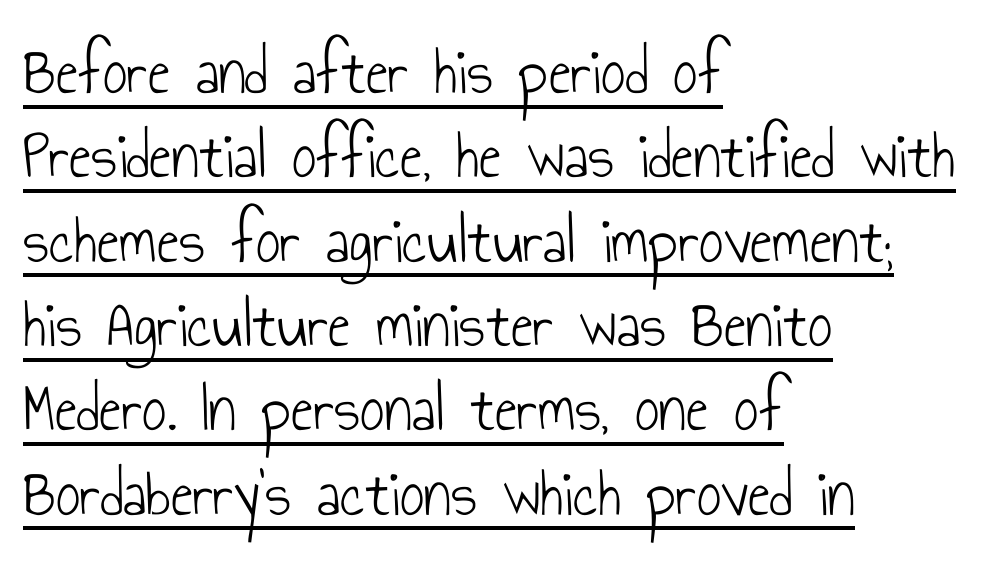
This is not heavy type; no bold has been used. Ascenders rise straight up at ninety degrees. Proportional: the letters do not fall into vertical columns. Typographically, this falls in the sans-serif category. This rendering features underlined lettering. Which margin do the lines hug? The left one — the right edge is uneven.
